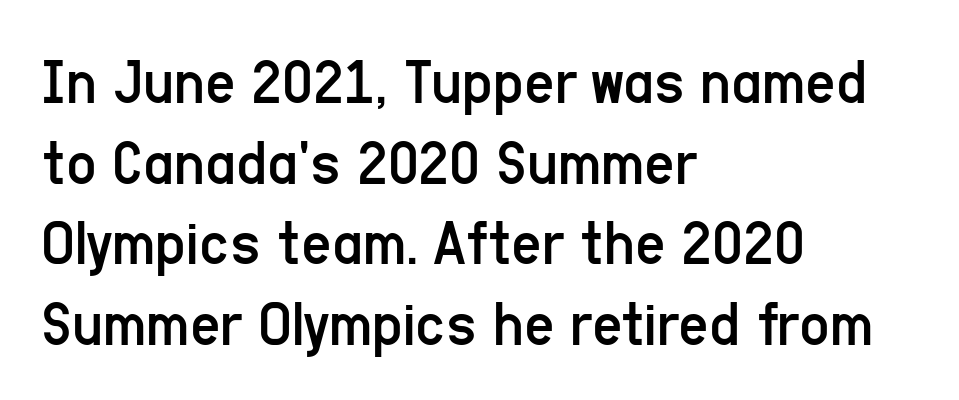
The foot of each line stays bare and open. The type is set solid horizontally, with unmodified tracking. Stem width sits at or under what a default text font uses. The typeface chosen for these lines omits serifs. Horizontally, the lines are justified to the leading edge only.
